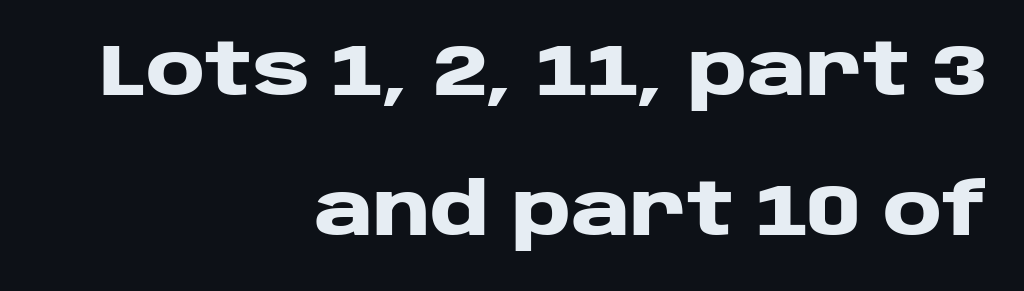
Q: Is the text bold? A: Yes.
Q: Is the text italic (slanted)? A: No, it is upright.
Q: Is the typeface a serif or a sans-serif typeface? A: Sans-serif.
Q: Is the text underlined? A: No.
Q: How is the paragraph aligned? A: Right-aligned.
Q: Is the spacing between letters normal or unusually wide? A: Normal.
Q: Is the spacing between lines tight, normal or loose? A: Loose.
Q: Width (condensed, normal, or wide)? A: Wide.
Q: Stroke contrast? A: Low.
Q: x-height? A: Large.
Q: Monospaced? A: No.
